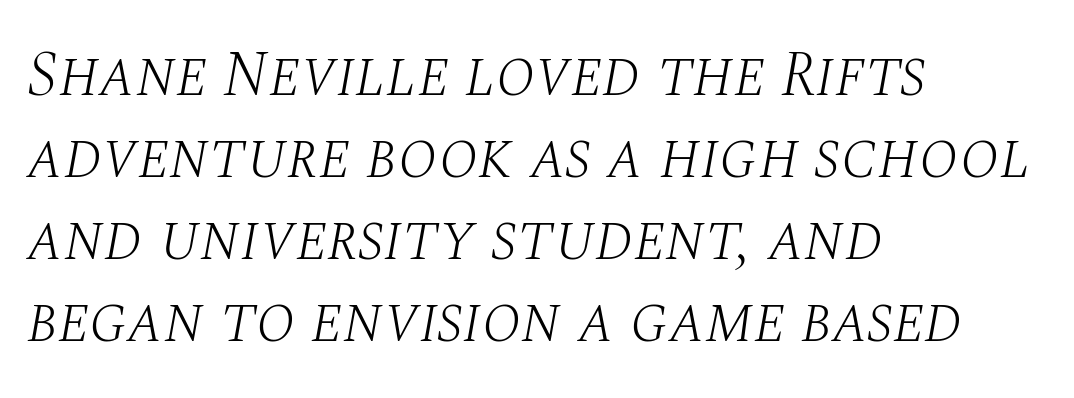
The face used here is proportionally spaced, like ordinary book or web type. Rows of type keep a routine distance in the vertical direction. Unlike a clean sans, this face finishes its strokes with serifs. Line beginnings align vertically; line endings do not. Emphasis-style slanted type is in use. Letter spacing: default.
